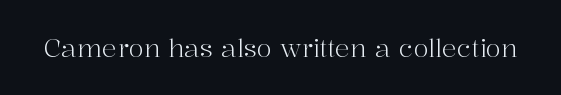
The rendering keeps characters at their native spacing. The font sits on the lighter half of the weight spectrum, regular included. Quick note: underline off. Is there any slant? The stems are plumb.
